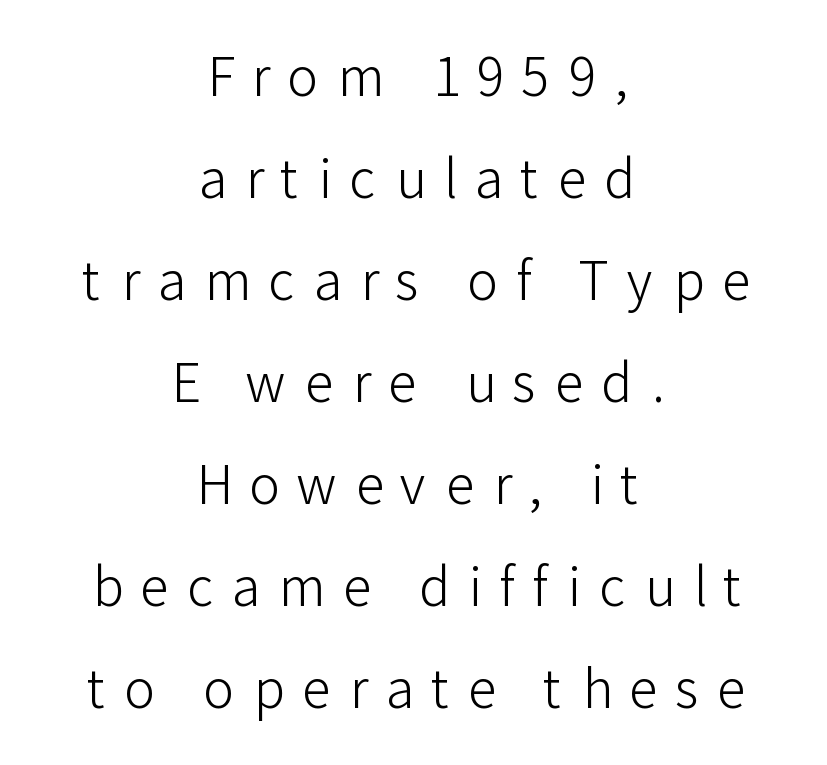
Only glyphs here, with clear space below each row. The lines are quadded center. Proportional: the letters do not fall into vertical columns. A typesetter would call this leading open, well beyond the default. Each letter's strokes conclude bluntly, with no projecting serifs. Compared with typical body copy, the letter spacing here is much looser.
